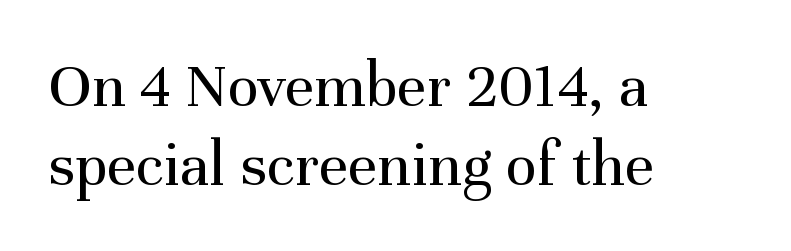
Q: Is the text bold? A: No.
Q: Is the text italic (slanted)? A: No, it is upright.
Q: Is the typeface a serif or a sans-serif typeface? A: Serif.
Q: Is the text underlined? A: No.
Q: How is the paragraph aligned? A: Left-aligned.
Q: Is the spacing between letters normal or unusually wide? A: Normal.
Q: Width (condensed, normal, or wide)? A: Normal.
Q: Stroke contrast? A: Medium.
Q: x-height? A: Medium.
Q: Monospaced? A: No.
